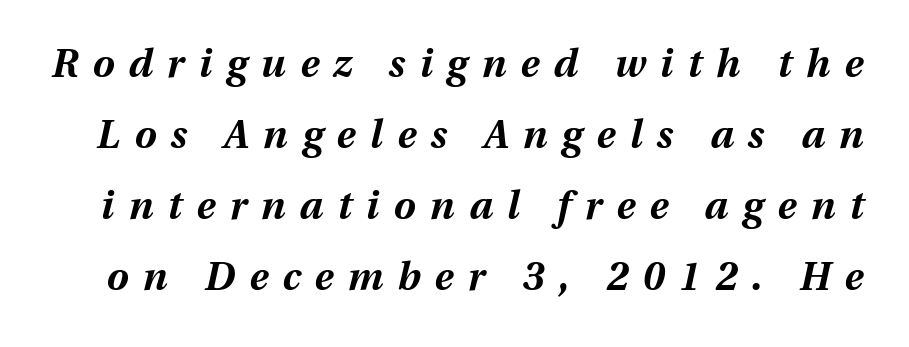
Glyph-to-glyph distance is far greater than everyday printed text. Descender tails drop into unmarked territory. The font's italic variant was chosen for this text. Heavy, bold letterforms.
